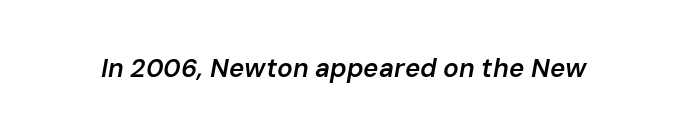
{"italic": "yes", "lean": "right", "slant_degrees": 10, "bold": "semi", "underline": "no", "letter_spacing": "normal", "letter_spacing_em": 0.0, "glyph_px": 26}
